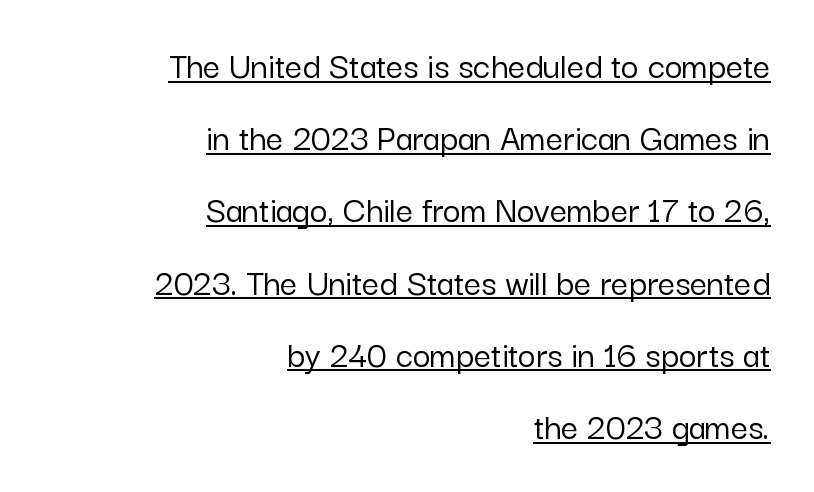
{"serif": "no", "italic": "no", "width": "normal", "stroke_contrast": "low", "x_height": "medium", "monospaced": "no", "underline": "yes", "align": "right", "line_spacing": "loose", "line_spacing_ratio": 1.9, "letter_spacing": "normal", "letter_spacing_em": 0.0, "glyph_px": 38}
